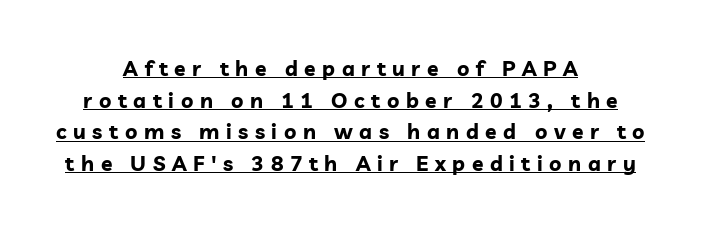
{"italic": "no", "bold": "yes", "underline": "yes", "align": "center", "line_spacing": "normal", "line_spacing_ratio": 1.51, "letter_spacing": "wide", "letter_spacing_em": 0.31, "glyph_px": 21}
